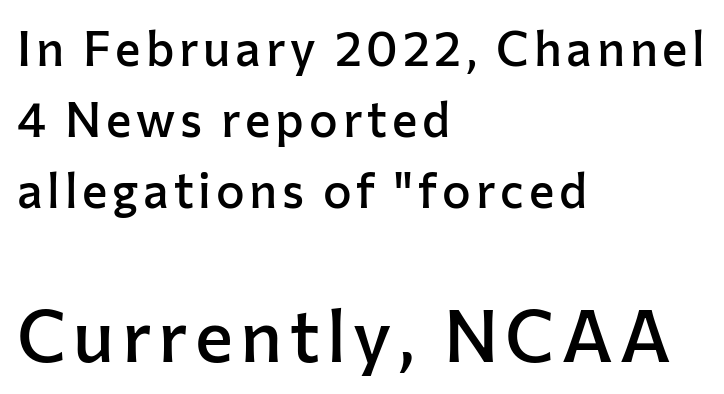
The image shows 72 px semibold sans-serif type, upright; set left-aligned, normal line spacing (1.48x), not underlined; the second (bottom) block is 1.5x larger; low stroke contrast and a medium x-height.
